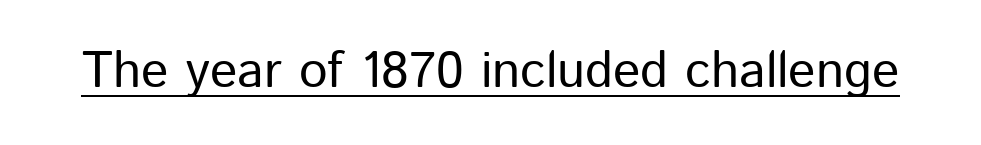
The rendering shows plain stroke endings on the letterforms — a sans-serif design. Posture: straight, roman, zero tilt. Is this a fixed-width face? No — the glyphs have proportional, varying widths. The letterforms sit at book weight or below.
